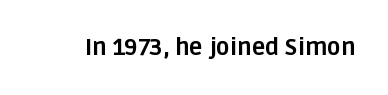
Q: Is the text bold? A: Yes.
Q: Is the text italic (slanted)? A: No, it is upright.
Q: Is the text underlined? A: No.
Q: Is the spacing between letters normal or unusually wide? A: Normal.
